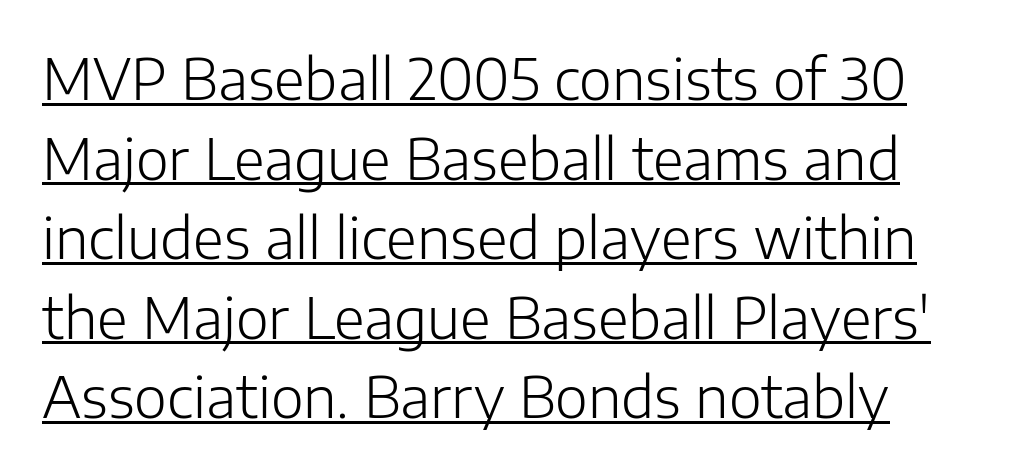
Q: Is the text bold? A: No.
Q: Is the text italic (slanted)? A: No, it is upright.
Q: Is the typeface a serif or a sans-serif typeface? A: Sans-serif.
Q: Is the text underlined? A: Yes.
Q: Is the spacing between letters normal or unusually wide? A: Normal.
Q: Is the spacing between lines tight, normal or loose? A: Normal.
Q: Width (condensed, normal, or wide)? A: Normal.
Q: Stroke contrast? A: Low.
Q: x-height? A: Medium.
Q: Monospaced? A: No.
